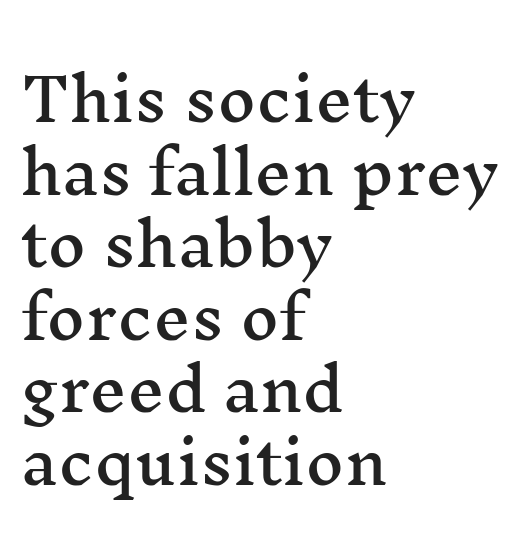
Q: Is the text italic (slanted)? A: No, it is upright.
Q: Is the typeface a serif or a sans-serif typeface? A: Serif.
Q: Is the text underlined? A: No.
Q: How is the paragraph aligned? A: Left-aligned.
Q: Is the spacing between letters normal or unusually wide? A: Normal.
Q: Width (condensed, normal, or wide)? A: Wide.
Q: Stroke contrast? A: Medium.
Q: x-height? A: Medium.
Q: Monospaced? A: No.
